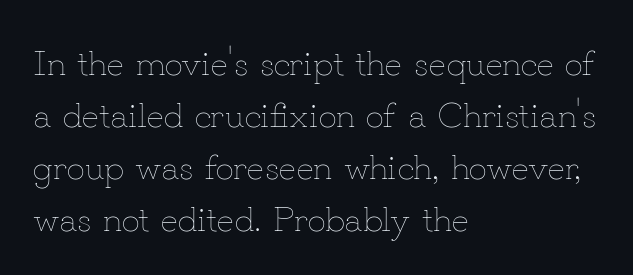
Q: Is the text bold? A: No.
Q: Is the text italic (slanted)? A: No, it is upright.
Q: Is the text underlined? A: No.
Q: How is the paragraph aligned? A: Left-aligned.
Q: Is the spacing between letters normal or unusually wide? A: Normal.
Q: Is the spacing between lines tight, normal or loose? A: Normal.
Q: Width (condensed, normal, or wide)? A: Normal.
Q: Stroke contrast? A: Low.
Q: x-height? A: Small.
Q: Monospaced? A: No.
